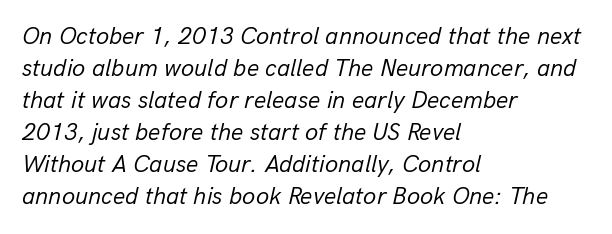
The image shows 24 px text type, italic (leaning right); set left-aligned, normal line spacing (1.33x), normal letter spacing, not underlined.
